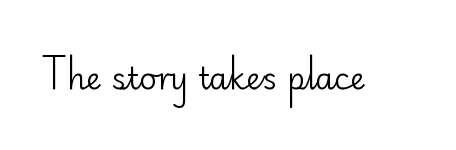
A roman cut, with each character standing at attention. The tracking reads as untouched default to a designer's eye. The zone under the glyphs is completely vacant. The type family on display is of the sans-serif kind.
